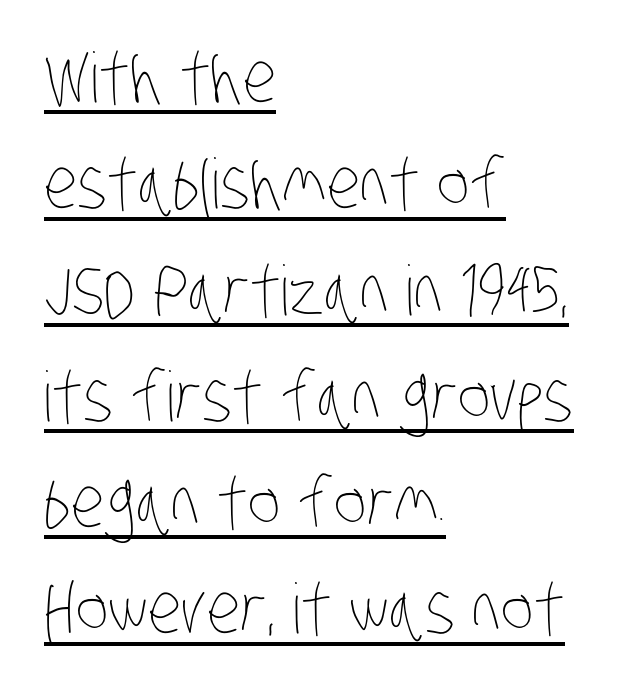
{"bold": "no", "weight": "thin", "width": "condensed", "stroke_contrast": "low", "x_height": "large", "monospaced": "no", "underline": "yes", "align": "left", "line_spacing": "normal", "line_spacing_ratio": 1.54, "letter_spacing": "normal", "letter_spacing_em": 0.0, "glyph_px": 69}
